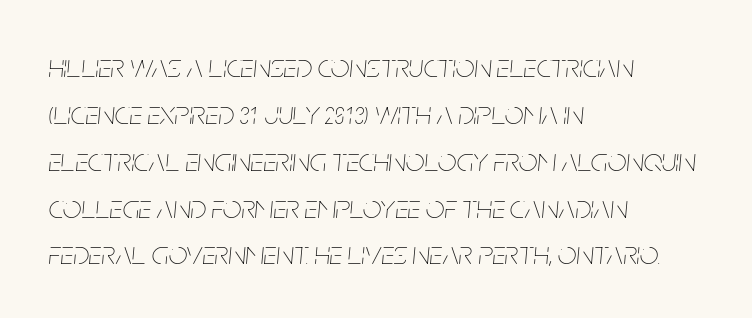
{"italic": "yes", "lean": "right", "slant_degrees": 5, "bold": "no", "weight": "thin", "width": "condensed", "stroke_contrast": "low", "x_height": "large", "monospaced": "no", "underline": "no", "align": "left", "line_spacing": "normal", "line_spacing_ratio": 1.42, "letter_spacing": "normal", "letter_spacing_em": 0.0, "glyph_px": 33}
